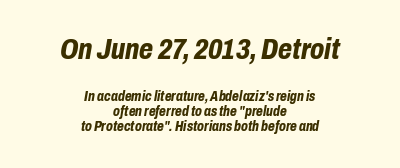
The image shows 29 px bold, condensed type, italic (leaning right); set centered, tight line spacing (1.09x), normal letter spacing, not underlined; the first (top) block is 2.07x larger; low stroke contrast and a medium x-height.
